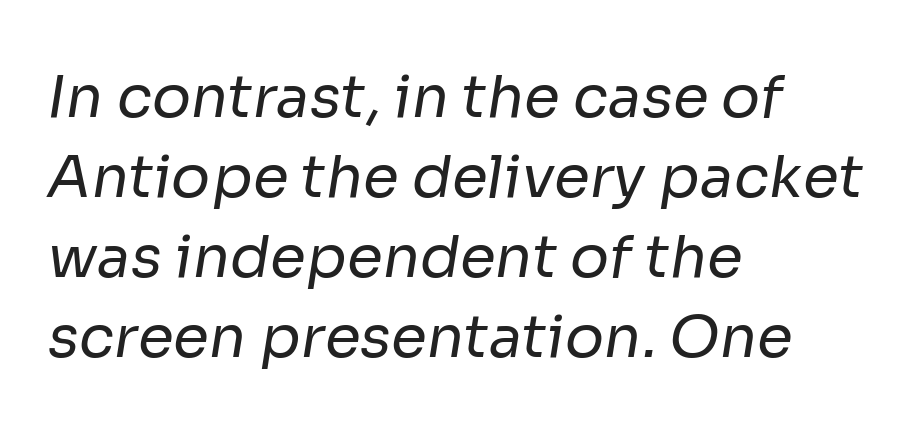
{"serif": "no", "bold": "no", "weight": "regular", "width": "normal", "stroke_contrast": "low", "x_height": "medium", "monospaced": "no", "underline": "no", "align": "left", "line_spacing": "normal", "line_spacing_ratio": 1.38, "letter_spacing": "normal", "letter_spacing_em": 0.0, "glyph_px": 58}
